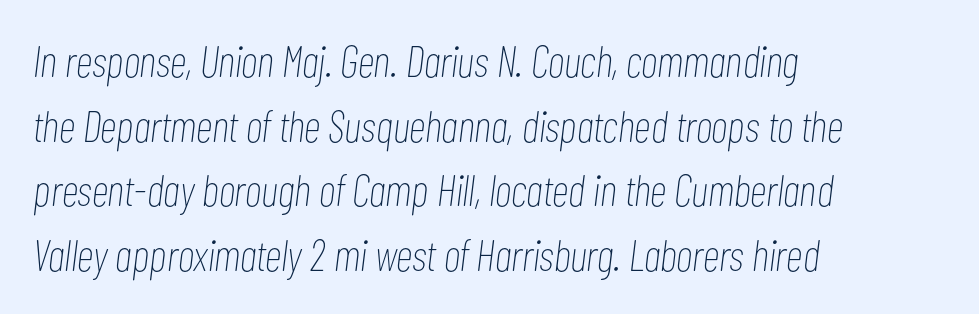
Q: Is the text bold? A: No.
Q: Is the text italic (slanted)? A: Yes, it leans right by about 7 degrees.
Q: Is the text underlined? A: No.
Q: How is the paragraph aligned? A: Left-aligned.
Q: Is the spacing between letters normal or unusually wide? A: Normal.
Q: Is the spacing between lines tight, normal or loose? A: Normal.
Q: Width (condensed, normal, or wide)? A: Condensed.
Q: Stroke contrast? A: Low.
Q: x-height? A: Medium.
Q: Monospaced? A: No.
